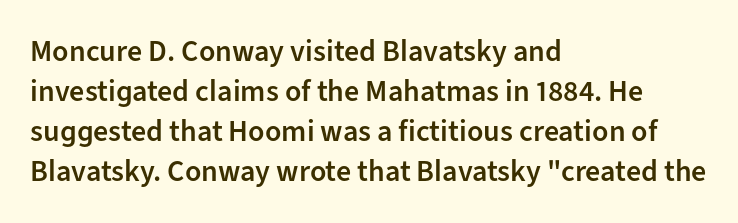
The image shows 30 px semibold sans-serif type, upright; set left-aligned, normal line spacing (1.33x), normal letter spacing, not underlined; low stroke contrast and a medium x-height.
